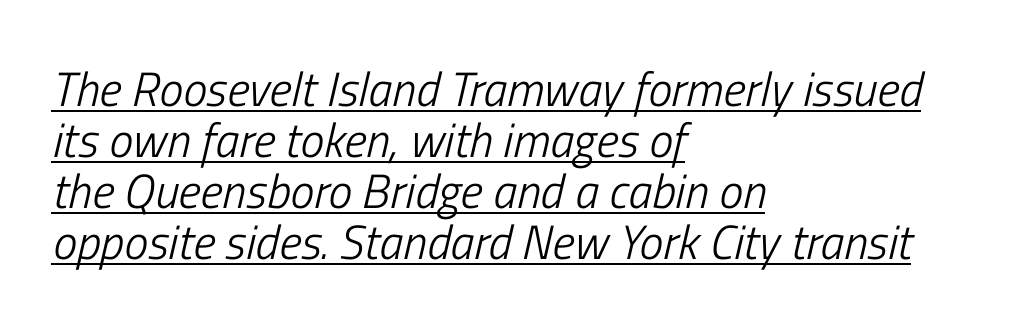
Q: Is the text bold? A: No.
Q: Is the text italic (slanted)? A: Yes, it leans right by about 13 degrees.
Q: Is the text underlined? A: Yes.
Q: How is the paragraph aligned? A: Left-aligned.
Q: Is the spacing between letters normal or unusually wide? A: Normal.
Q: Is the spacing between lines tight, normal or loose? A: Tight.
Q: Width (condensed, normal, or wide)? A: Condensed.
Q: Stroke contrast? A: Low.
Q: x-height? A: Medium.
Q: Monospaced? A: No.
